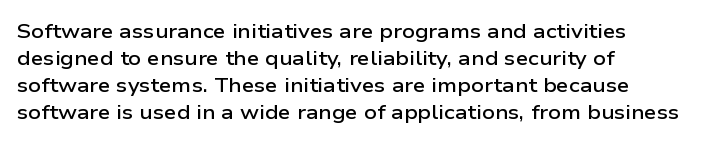
Designer's note — italics off, roman on. These lines are set flush left with a ragged right edge. The area under the type is left untouched. A normal amount of white space separates one row of letters from the next.
